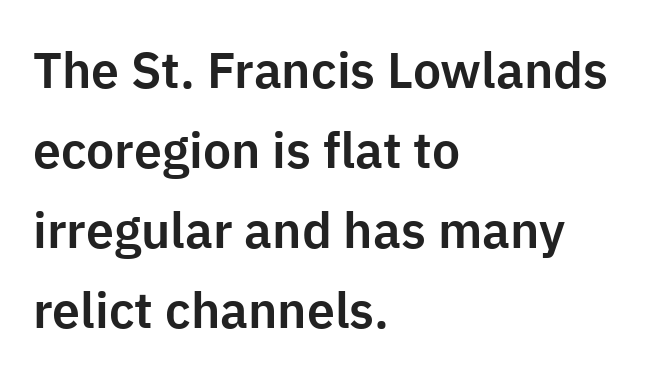
Q: Is the text italic (slanted)? A: No, it is upright.
Q: Is the typeface a serif or a sans-serif typeface? A: Sans-serif.
Q: Is the text underlined? A: No.
Q: How is the paragraph aligned? A: Left-aligned.
Q: Is the spacing between letters normal or unusually wide? A: Normal.
Q: Is the spacing between lines tight, normal or loose? A: Normal.
Q: Width (condensed, normal, or wide)? A: Normal.
Q: Stroke contrast? A: Low.
Q: x-height? A: Medium.
Q: Monospaced? A: No.
